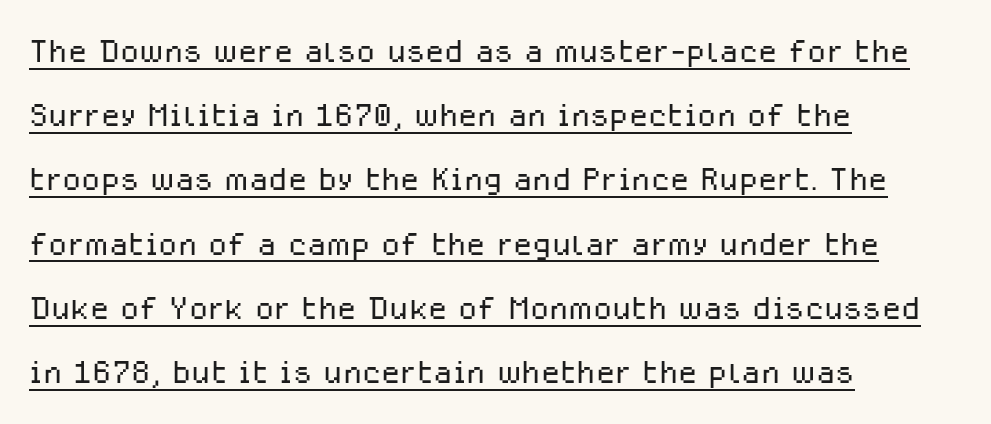
{"serif": "no", "italic": "no", "bold": "no", "weight": "light", "width": "normal", "stroke_contrast": "low", "x_height": "medium", "monospaced": "no", "underline": "yes", "align": "left", "line_spacing": "normal", "line_spacing_ratio": 1.46, "letter_spacing": "normal", "letter_spacing_em": 0.0, "glyph_px": 44}
